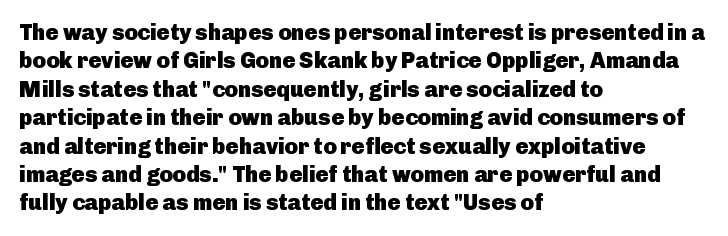
Q: Is the text bold? A: Yes.
Q: Is the text italic (slanted)? A: No, it is upright.
Q: Is the text underlined? A: No.
Q: How is the paragraph aligned? A: Left-aligned.
Q: Is the spacing between letters normal or unusually wide? A: Normal.
Q: Is the spacing between lines tight, normal or loose? A: Normal.
